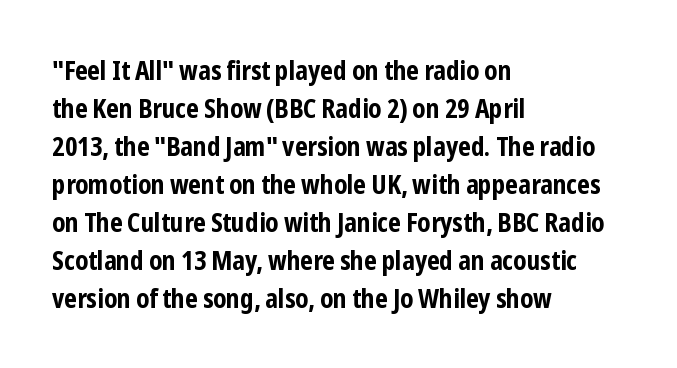
The image shows 26 px bold type, upright; set left-aligned, normal line spacing (1.46x), normal letter spacing, not underlined.
